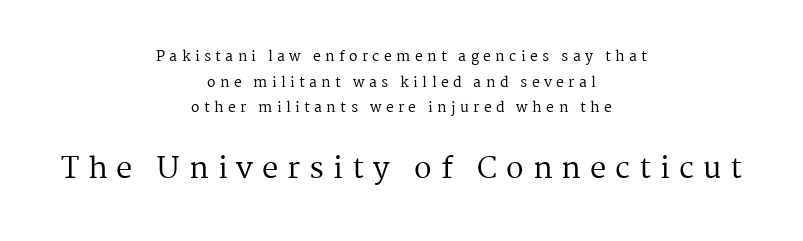
The image shows 29 px regular-weight serif type, upright; set centered, line spacing 1.83x, unusually wide letter spacing (+0.31 em), not underlined; the second (bottom) block is 2.07x larger; medium stroke contrast and a medium x-height.
